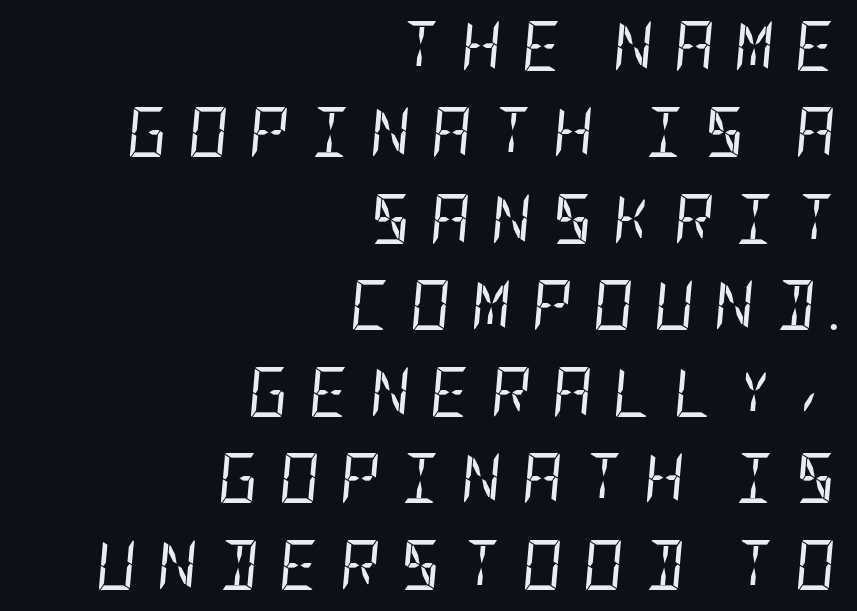
The image shows 50 px regular-weight, condensed type, italic (leaning right); set right-aligned, line spacing 1.73x, unusually wide letter spacing (+0.4 em), not underlined; low stroke contrast and a large x-height.
